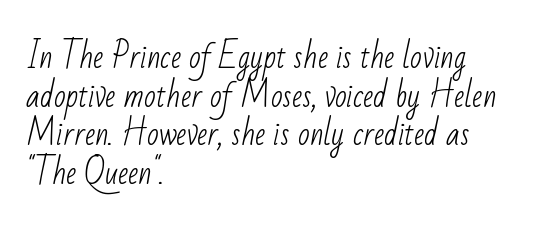
{"serif": "no", "bold": "no", "weight": "light", "width": "condensed", "stroke_contrast": "low", "x_height": "small", "monospaced": "no", "underline": "no", "align": "left", "line_spacing": "normal", "line_spacing_ratio": 1.25, "letter_spacing": "normal", "letter_spacing_em": 0.0, "glyph_px": 31}
